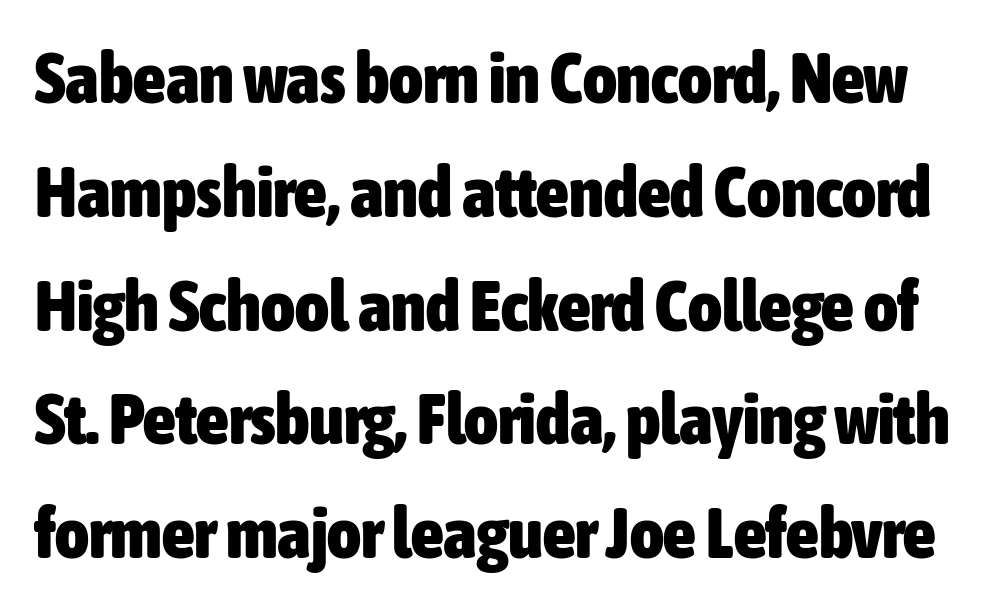
Q: Is the text bold? A: Yes.
Q: Is the text italic (slanted)? A: No, it is upright.
Q: Is the typeface a serif or a sans-serif typeface? A: Sans-serif.
Q: Is the text underlined? A: No.
Q: Is the spacing between letters normal or unusually wide? A: Normal.
Q: Is the spacing between lines tight, normal or loose? A: Normal.
Q: Width (condensed, normal, or wide)? A: Condensed.
Q: Stroke contrast? A: Low.
Q: x-height? A: Medium.
Q: Monospaced? A: No.
